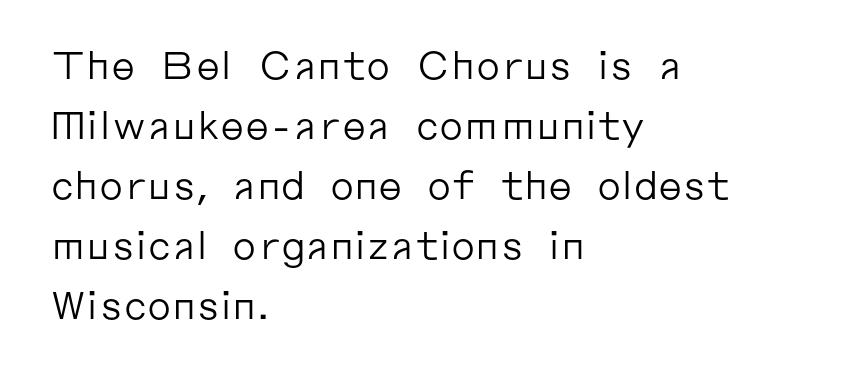
Q: Is the text bold? A: No.
Q: Is the text italic (slanted)? A: No, it is upright.
Q: Is the typeface a serif or a sans-serif typeface? A: Sans-serif.
Q: Is the text underlined? A: No.
Q: How is the paragraph aligned? A: Left-aligned.
Q: Is the spacing between letters normal or unusually wide? A: Normal.
Q: Is the spacing between lines tight, normal or loose? A: Normal.
Q: Width (condensed, normal, or wide)? A: Normal.
Q: Stroke contrast? A: Low.
Q: x-height? A: Medium.
Q: Monospaced? A: No.
